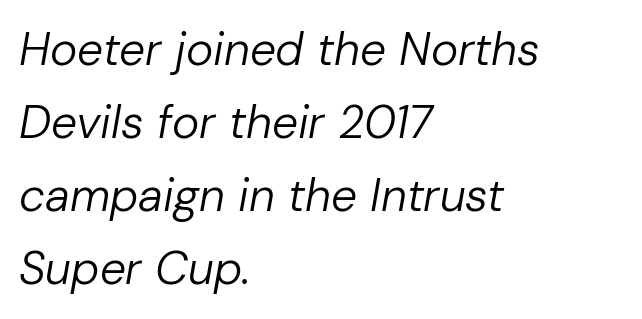
Q: Is the text bold? A: No.
Q: Is the text italic (slanted)? A: Yes, it leans right by about 10 degrees.
Q: Is the text underlined? A: No.
Q: How is the paragraph aligned? A: Left-aligned.
Q: Is the spacing between letters normal or unusually wide? A: Normal.
Q: Is the spacing between lines tight, normal or loose? A: Normal.
Q: Width (condensed, normal, or wide)? A: Normal.
Q: Stroke contrast? A: Low.
Q: x-height? A: Medium.
Q: Monospaced? A: No.
